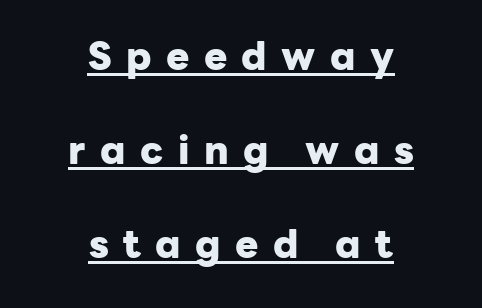
{"serif": "no", "italic": "no", "bold": "yes", "weight": "heavy", "width": "normal", "stroke_contrast": "low", "x_height": "medium", "monospaced": "no", "underline": "yes", "align": "center", "line_spacing": "loose", "line_spacing_ratio": 2.41, "letter_spacing": "wide", "letter_spacing_em": 0.37, "glyph_px": 39}
